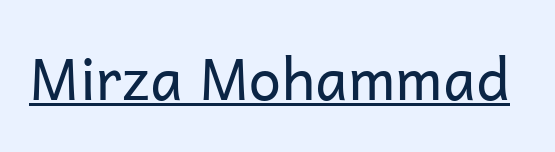
Q: Is the text bold? A: No.
Q: Is the text italic (slanted)? A: No, it is upright.
Q: Is the typeface a serif or a sans-serif typeface? A: Sans-serif.
Q: Is the text underlined? A: Yes.
Q: Is the spacing between letters normal or unusually wide? A: Normal.
Q: Width (condensed, normal, or wide)? A: Normal.
Q: Stroke contrast? A: Low.
Q: x-height? A: Medium.
Q: Monospaced? A: No.
